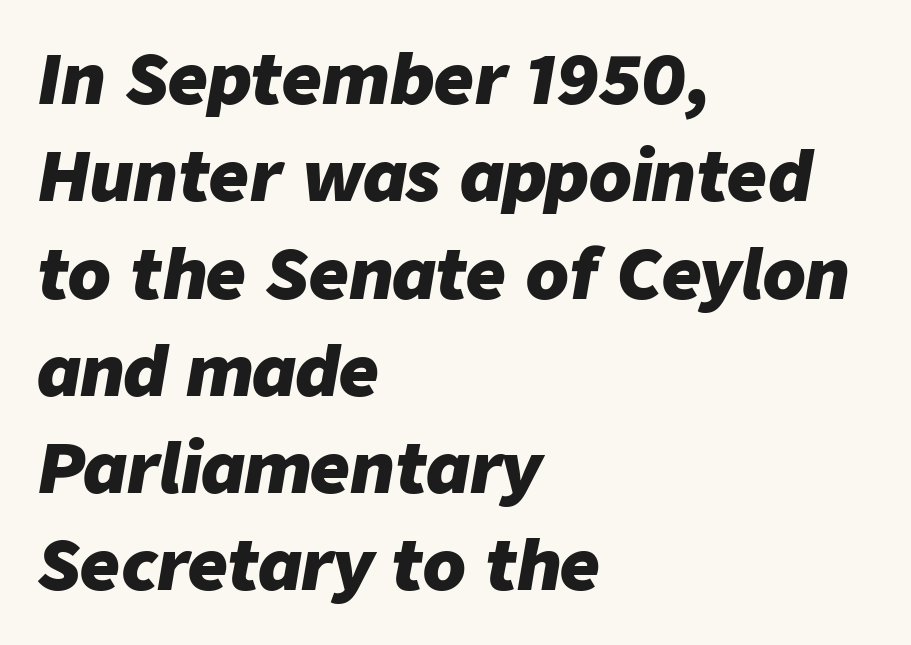
Q: Is the text bold? A: Yes.
Q: Is the text italic (slanted)? A: Yes, it leans right by about 9 degrees.
Q: Is the text underlined? A: No.
Q: How is the paragraph aligned? A: Left-aligned.
Q: Is the spacing between letters normal or unusually wide? A: Normal.
Q: Is the spacing between lines tight, normal or loose? A: Normal.
Q: Width (condensed, normal, or wide)? A: Normal.
Q: Stroke contrast? A: Low.
Q: x-height? A: Medium.
Q: Monospaced? A: No.
